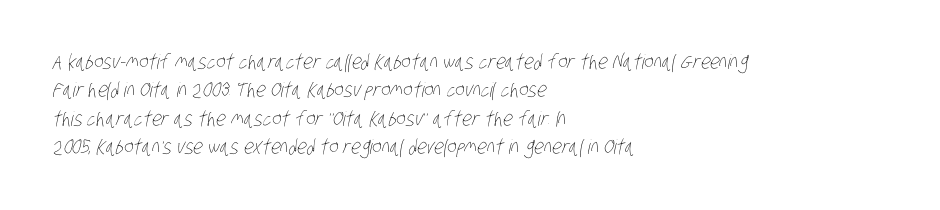
{"bold": "no", "underline": "no", "align": "left", "line_spacing": "normal", "line_spacing_ratio": 1.42, "letter_spacing": "normal", "letter_spacing_em": 0.0, "glyph_px": 20}
